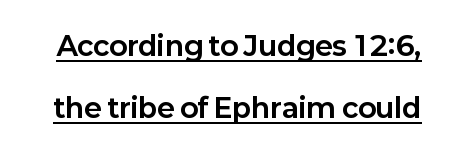
Each new line begins a long way beneath the previous one. The passage shown is underscored from start to finish. Unlike italic type, these characters show no tilt at all. Words appear dense and cohesive because spacing is normal. What weight is shown? A full bold with thick strokes.
